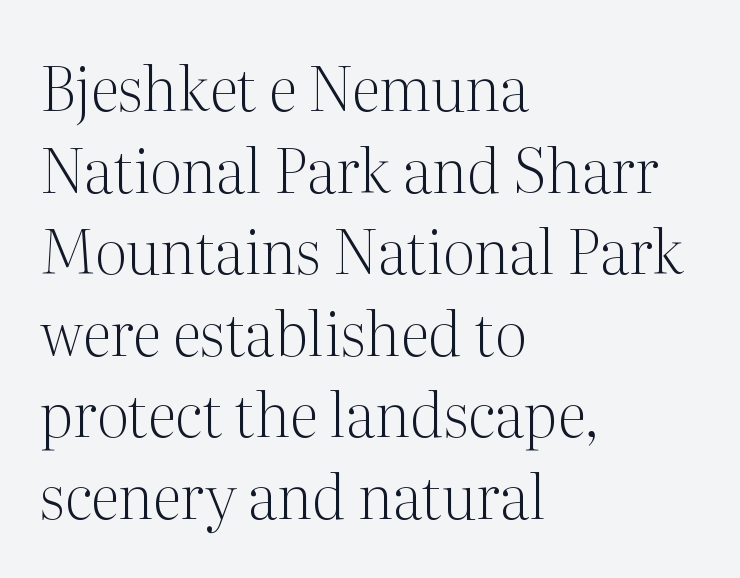
Q: Is the text bold? A: No.
Q: Is the text italic (slanted)? A: No, it is upright.
Q: Is the typeface a serif or a sans-serif typeface? A: Serif.
Q: Is the text underlined? A: No.
Q: How is the paragraph aligned? A: Left-aligned.
Q: Is the spacing between letters normal or unusually wide? A: Normal.
Q: Is the spacing between lines tight, normal or loose? A: Normal.
Q: Width (condensed, normal, or wide)? A: Normal.
Q: Stroke contrast? A: Medium.
Q: x-height? A: Medium.
Q: Monospaced? A: No.
